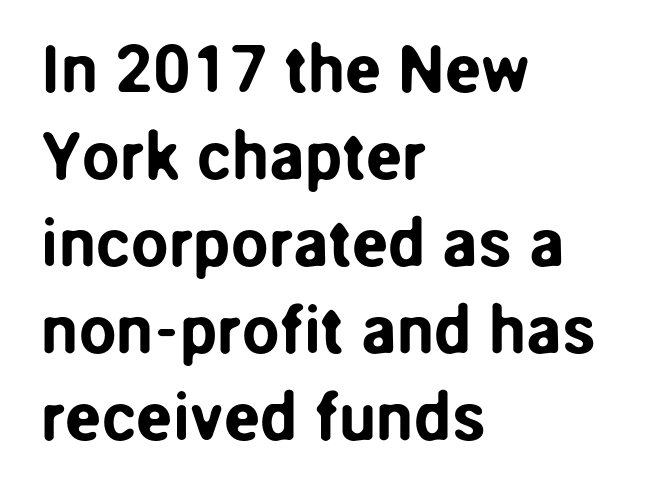
Look at the tracking — it's just the regular setting, nothing added. The space beneath each line is pristine and unruled. Notice how the passage keeps a crisp vertical edge on the left only. This block has exactly the height ordinary leading produces. The passage shown is typeset with a sans-serif family. This is roman type, the default non-slanted kind.
